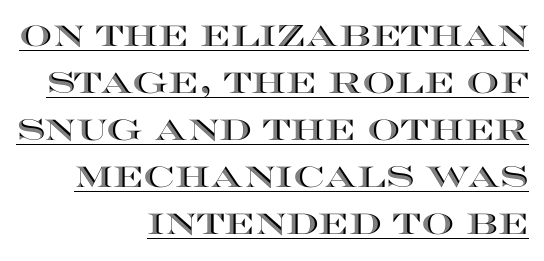
{"italic": "no", "width": "wide", "x_height": "large", "monospaced": "no", "underline": "yes", "align": "right", "line_spacing": "normal", "line_spacing_ratio": 1.62, "letter_spacing": "normal", "letter_spacing_em": 0.0, "glyph_px": 29}
